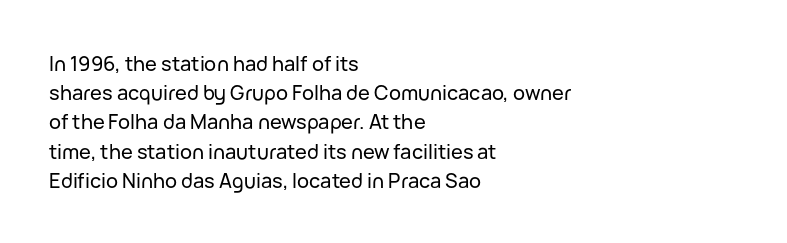
Q: Is the text italic (slanted)? A: No, it is upright.
Q: Is the text underlined? A: No.
Q: How is the paragraph aligned? A: Left-aligned.
Q: Is the spacing between letters normal or unusually wide? A: Normal.
Q: Is the spacing between lines tight, normal or loose? A: Normal.
